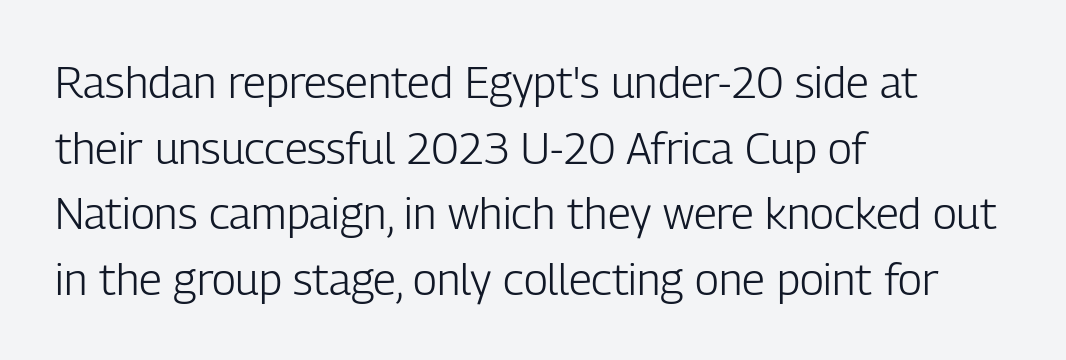
The image shows 44 px light, condensed sans-serif type, upright; set left-aligned, normal line spacing (1.49x), normal letter spacing, not underlined; low stroke contrast and a medium x-height.
